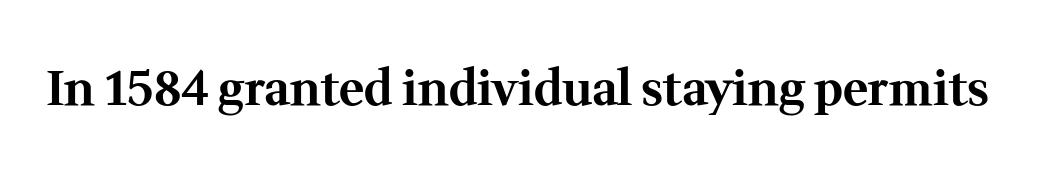
{"serif": "yes", "italic": "no", "bold": "yes", "weight": "bold", "width": "normal", "stroke_contrast": "medium", "x_height": "medium", "monospaced": "no", "underline": "no", "letter_spacing": "normal", "letter_spacing_em": 0.0, "glyph_px": 48}
